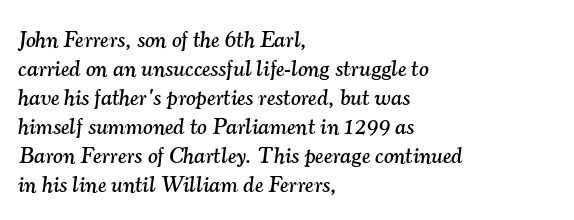
Q: Is the text italic (slanted)? A: Yes, it leans right by about 7 degrees.
Q: Is the text underlined? A: No.
Q: How is the paragraph aligned? A: Left-aligned.
Q: Is the spacing between letters normal or unusually wide? A: Normal.
Q: Is the spacing between lines tight, normal or loose? A: Normal.
